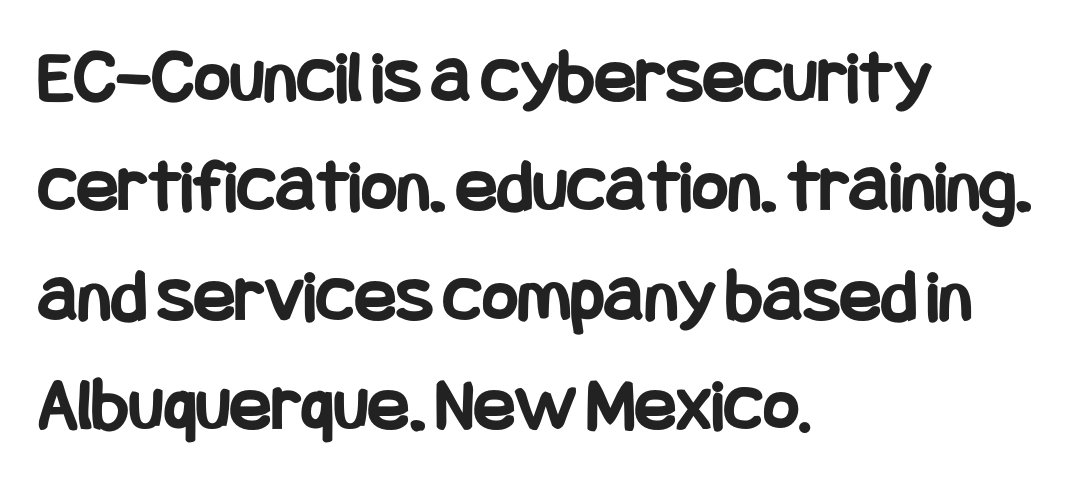
Q: Is the text bold? A: Yes.
Q: Is the text italic (slanted)? A: No, it is upright.
Q: Is the typeface a serif or a sans-serif typeface? A: Sans-serif.
Q: Is the text underlined? A: No.
Q: How is the paragraph aligned? A: Left-aligned.
Q: Is the spacing between letters normal or unusually wide? A: Normal.
Q: Is the spacing between lines tight, normal or loose? A: Normal.
Q: Width (condensed, normal, or wide)? A: Condensed.
Q: Stroke contrast? A: Low.
Q: x-height? A: Large.
